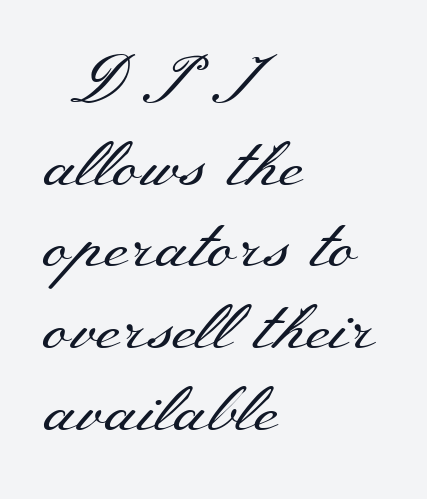
The image shows 67 px regular-weight, wide serif type; set left-aligned, line spacing 1.22x, normal letter spacing, not underlined; medium stroke contrast and a small x-height.
